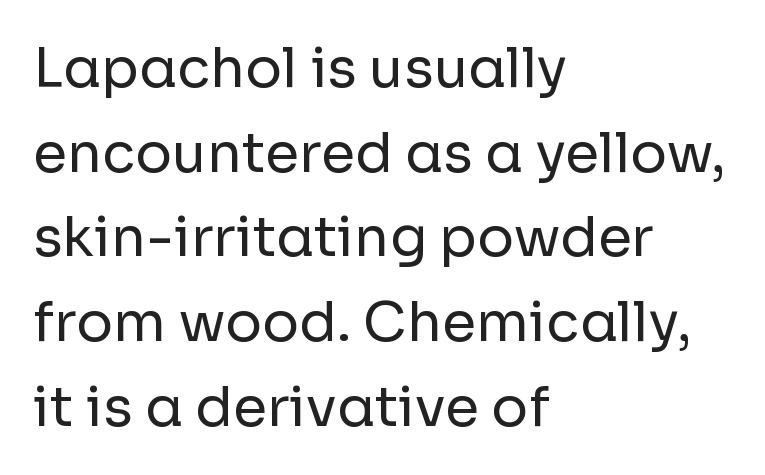
Here the designer chose a conventional face with non-uniform glyph widths. A typesetter would label this face a sans. A student would call this left alignment; a typographer would say flush left, rag right. No italicization has been applied; the sample stays upright.
